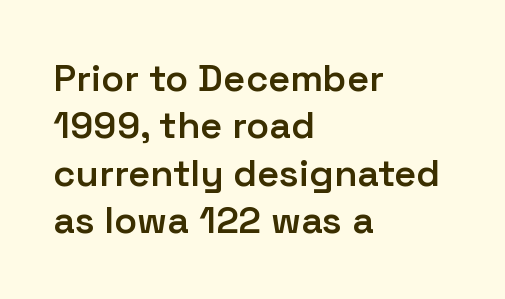
Q: Is the text bold? A: Semi-bold.
Q: Is the text italic (slanted)? A: No, it is upright.
Q: Is the typeface a serif or a sans-serif typeface? A: Sans-serif.
Q: Is the text underlined? A: No.
Q: How is the paragraph aligned? A: Left-aligned.
Q: Is the spacing between letters normal or unusually wide? A: Normal.
Q: Is the spacing between lines tight, normal or loose? A: Normal.
Q: Width (condensed, normal, or wide)? A: Normal.
Q: Stroke contrast? A: Low.
Q: x-height? A: Medium.
Q: Monospaced? A: No.
